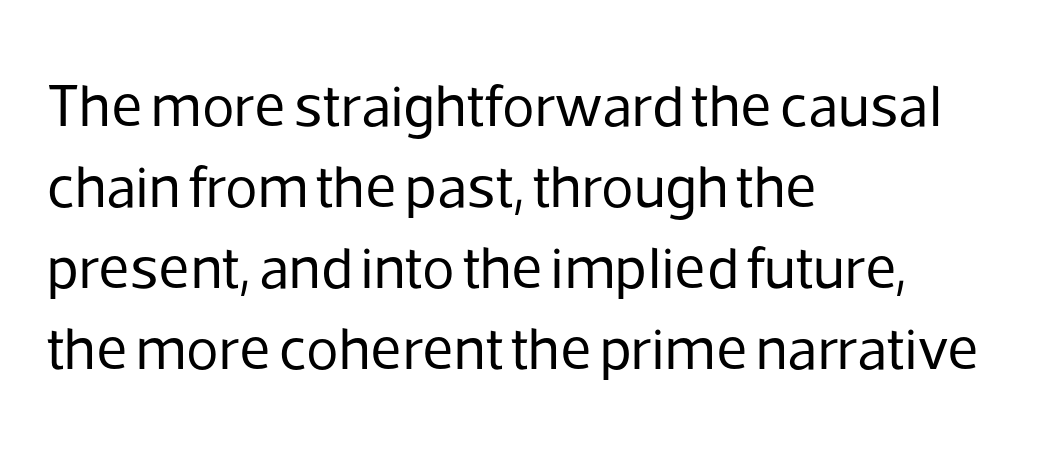
Q: Is the text bold? A: No.
Q: Is the text italic (slanted)? A: No, it is upright.
Q: Is the typeface a serif or a sans-serif typeface? A: Sans-serif.
Q: Is the text underlined? A: No.
Q: How is the paragraph aligned? A: Left-aligned.
Q: Is the spacing between letters normal or unusually wide? A: Normal.
Q: Is the spacing between lines tight, normal or loose? A: Normal.
Q: Width (condensed, normal, or wide)? A: Normal.
Q: Stroke contrast? A: Low.
Q: x-height? A: Medium.
Q: Monospaced? A: No.
